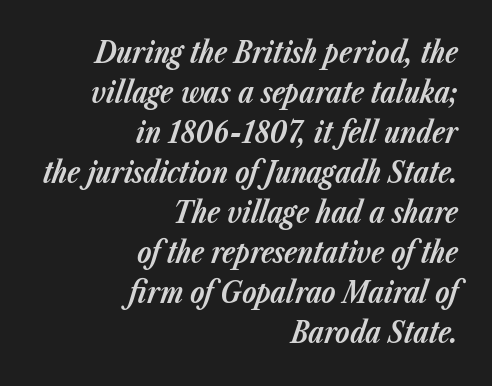
{"italic": "yes", "lean": "right", "slant_degrees": 23, "bold": "yes", "weight": "bold", "width": "normal", "stroke_contrast": "low", "x_height": "medium", "monospaced": "no", "underline": "no", "align": "right", "line_spacing": "normal", "line_spacing_ratio": 1.38, "letter_spacing": "normal", "letter_spacing_em": 0.0, "glyph_px": 29}
